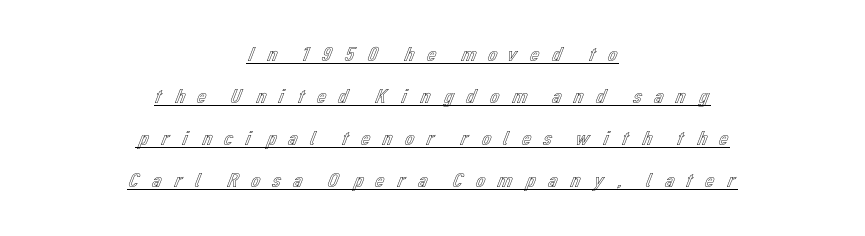
Honestly, the rows look like they've been pulled way apart. What decoration does the sample have? An underline. The letters are spread apart with noticeably loose tracking. The rendering positions every line midway between the sides.
